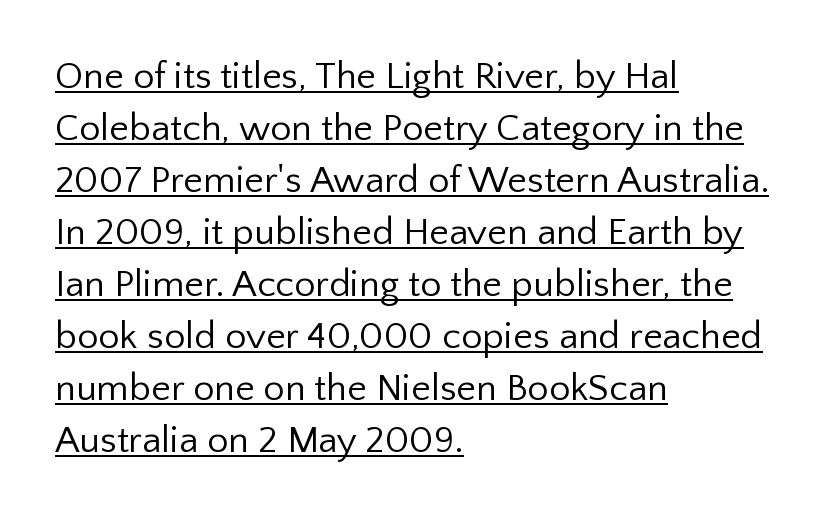
Q: Is the text bold? A: No.
Q: Is the text italic (slanted)? A: No, it is upright.
Q: Is the typeface a serif or a sans-serif typeface? A: Sans-serif.
Q: Is the text underlined? A: Yes.
Q: How is the paragraph aligned? A: Left-aligned.
Q: Is the spacing between letters normal or unusually wide? A: Normal.
Q: Is the spacing between lines tight, normal or loose? A: Normal.
Q: Width (condensed, normal, or wide)? A: Normal.
Q: Stroke contrast? A: Low.
Q: x-height? A: Medium.
Q: Monospaced? A: No.
